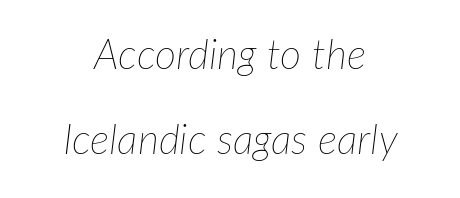
{"italic": "yes", "lean": "right", "slant_degrees": 7, "bold": "no", "weight": "thin", "width": "normal", "stroke_contrast": "low", "x_height": "medium", "monospaced": "no", "underline": "no", "align": "center", "line_spacing": "loose", "line_spacing_ratio": 2.07, "letter_spacing": "normal", "letter_spacing_em": 0.0, "glyph_px": 41}
